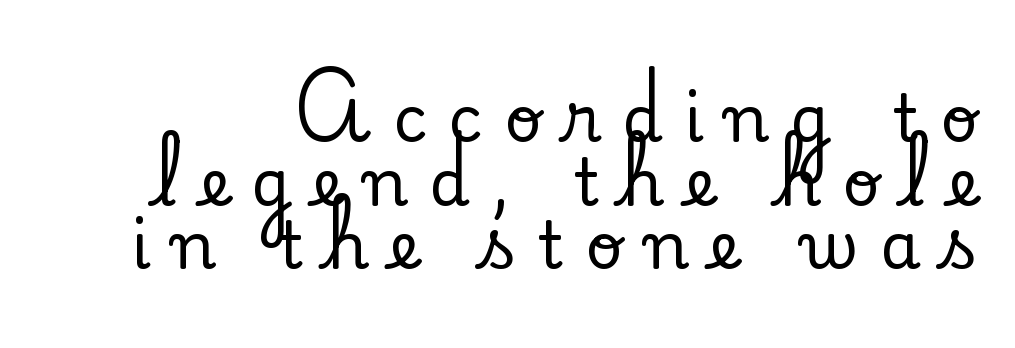
The image shows 65 px serif type, upright; set tight line spacing (0.98x), unusually wide letter spacing (+0.33 em), not underlined; low stroke contrast and a small x-height.
